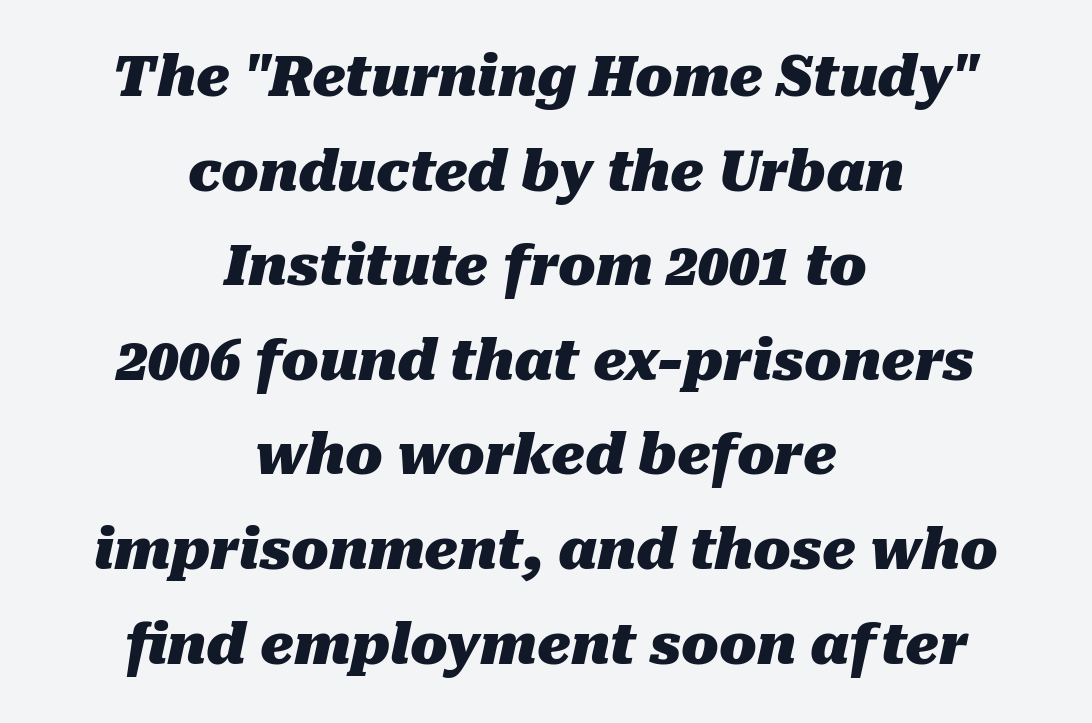
{"italic": "yes", "lean": "right", "slant_degrees": 10, "bold": "yes", "weight": "heavy", "width": "normal", "stroke_contrast": "medium", "x_height": "medium", "monospaced": "no", "underline": "no", "align": "center", "line_spacing_ratio": 1.72, "letter_spacing": "normal", "letter_spacing_em": 0.0, "glyph_px": 55}
